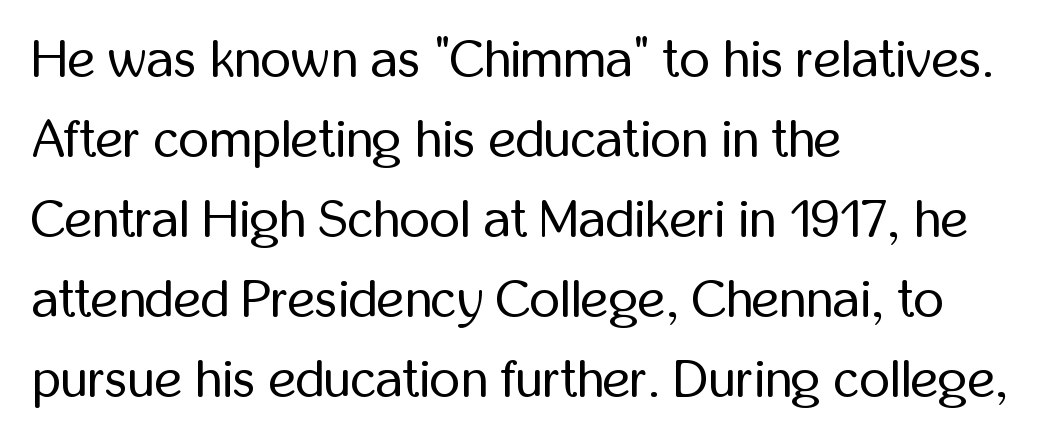
The image shows 53 px regular-weight, condensed sans-serif type, upright; set left-aligned, normal line spacing (1.51x), normal letter spacing, not underlined; low stroke contrast and a medium x-height.
